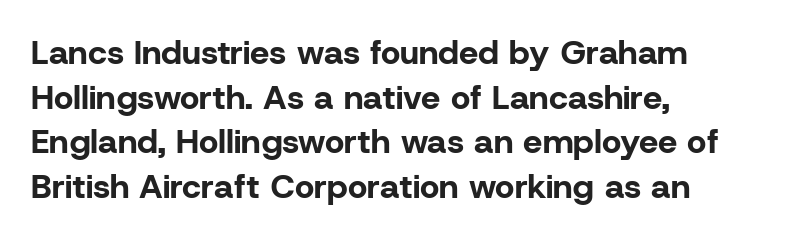
The image shows 34 px bold sans-serif type, upright; set left-aligned, normal line spacing (1.31x), normal letter spacing, not underlined; low stroke contrast and a medium x-height.
